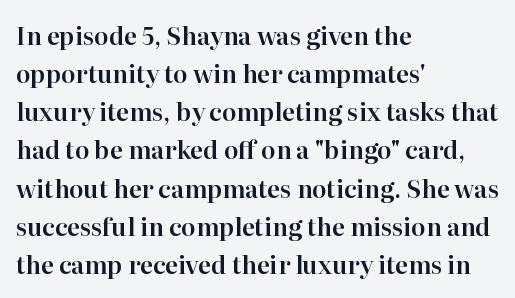
{"italic": "no", "underline": "no", "align": "left", "line_spacing": "normal", "line_spacing_ratio": 1.59, "letter_spacing": "normal", "letter_spacing_em": 0.0, "glyph_px": 24}
